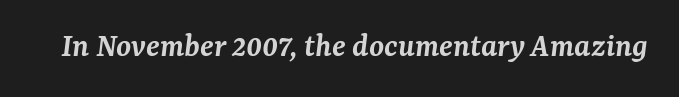
This sample has the flowing, uneven cadence of proportional lettering. Note: serifs present on the glyphs. Only glyphs here, with clear space below each row. Typographic density is moderately raised because the face is semibold.
